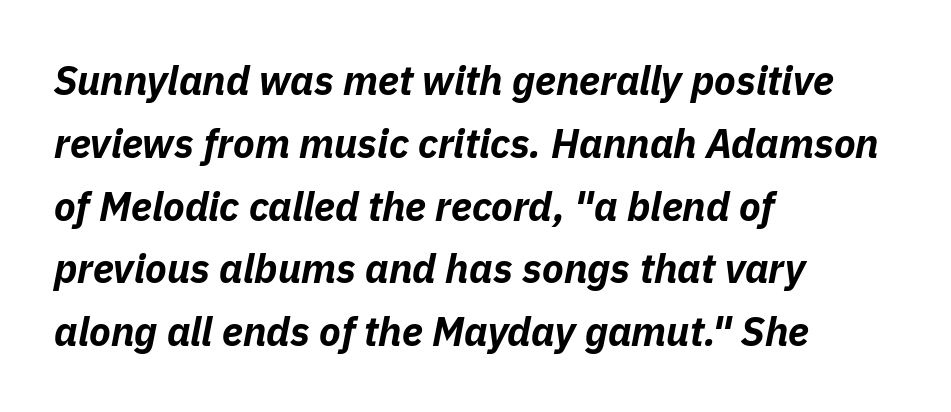
{"italic": "yes", "lean": "right", "slant_degrees": 11, "bold": "yes", "weight": "bold", "width": "normal", "stroke_contrast": "low", "x_height": "medium", "monospaced": "no", "underline": "no", "align": "left", "line_spacing": "normal", "line_spacing_ratio": 1.57, "letter_spacing": "normal", "letter_spacing_em": 0.0, "glyph_px": 40}
